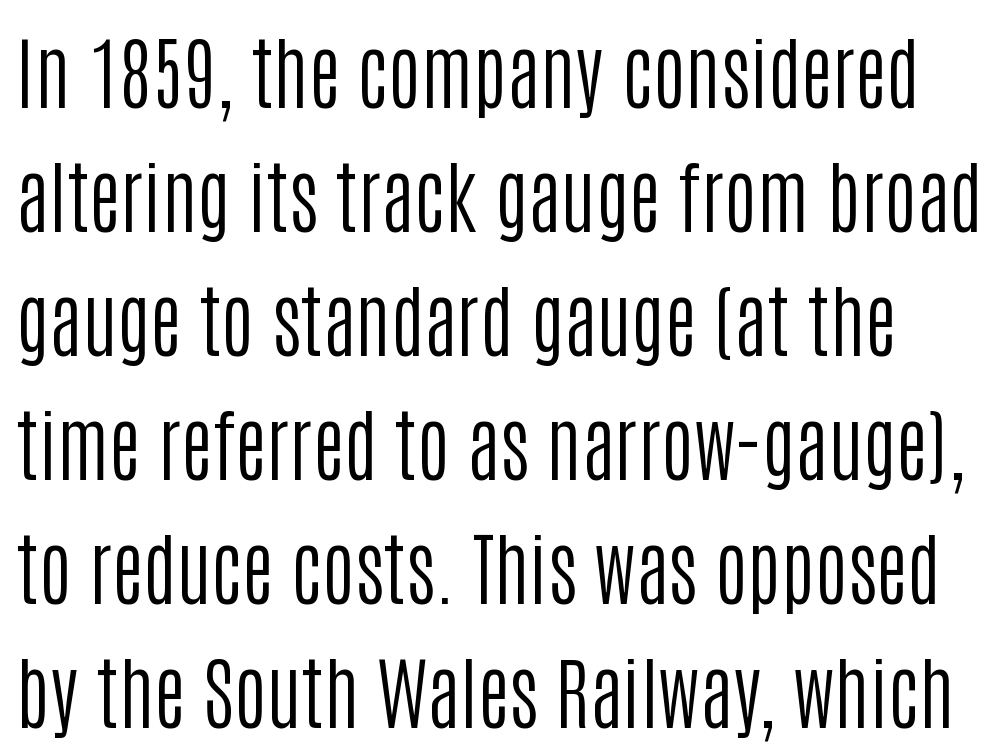
The image shows 79 px regular-weight, condensed sans-serif type, upright; set normal line spacing (1.57x), normal letter spacing, not underlined; low stroke contrast and a large x-height.
